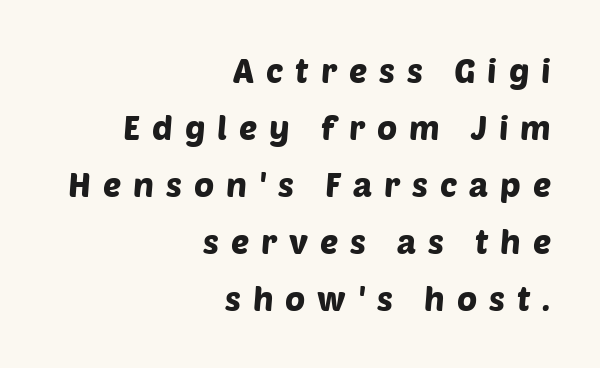
The vertical gap from one line to the next is medium. Here the designer chose a conventional face with non-uniform glyph widths. Horizontally, the lines are justified to the trailing edge only. This sample uses expanded letter spacing, leaving extra air between glyphs. Quick note: underline off. This sample uses a sans-serif face.
